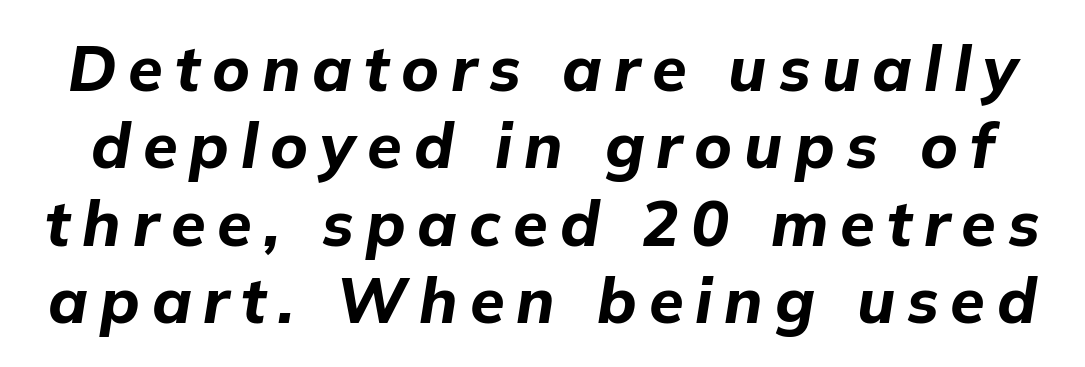
{"italic": "yes", "lean": "right", "slant_degrees": 9, "bold": "yes", "weight": "bold", "width": "normal", "stroke_contrast": "low", "x_height": "medium", "monospaced": "no", "underline": "no", "line_spacing_ratio": 1.23, "glyph_px": 63}
